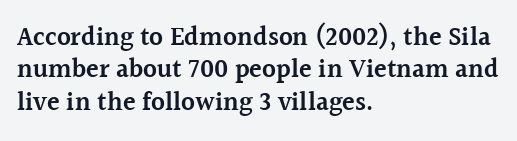
Q: Is the text bold? A: Semi-bold.
Q: Is the text italic (slanted)? A: No, it is upright.
Q: Is the text underlined? A: No.
Q: How is the paragraph aligned? A: Left-aligned.
Q: Is the spacing between letters normal or unusually wide? A: Normal.
Q: Is the spacing between lines tight, normal or loose? A: Normal.
